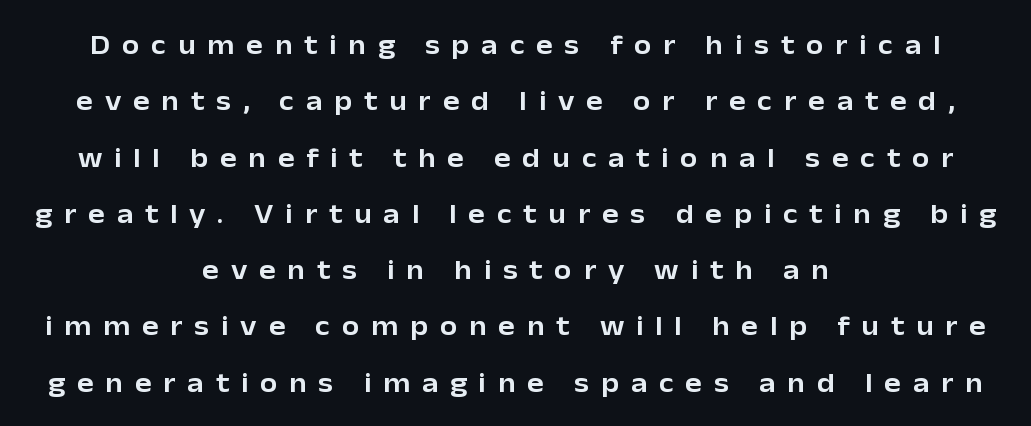
Widely set lines give the paragraph a tall, airy silhouette. The glyphs in this specimen are sans serif. Clear beneath every line of the passage. The face used here is proportionally spaced, like ordinary book or web type. A centered setting, common on invitations and titles, is used for this passage. This sample uses an upright cut, with every glyph sitting square on the baseline.
